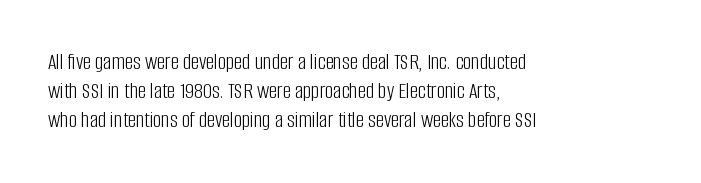
Nothing unusual about the tracking: characters are spaced as the font intends. Caption: multi-line text, flush left, ragged right. How would I describe the line gaps? Plain and ordinary. Unbolded letterforms with no extra heft.
